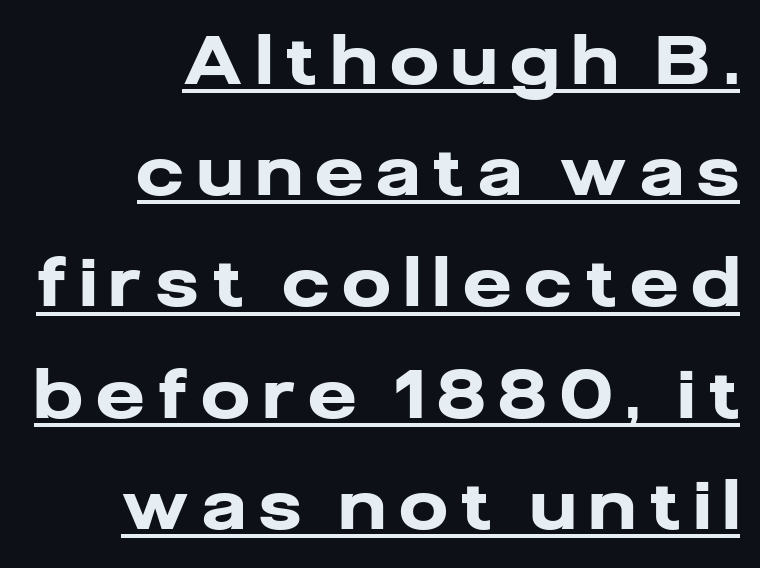
{"serif": "no", "italic": "no", "bold": "yes", "weight": "heavy", "width": "normal", "stroke_contrast": "low", "x_height": "medium", "monospaced": "no", "underline": "yes", "align": "right", "line_spacing": "normal", "line_spacing_ratio": 1.66, "letter_spacing": "wide", "letter_spacing_em": 0.22, "glyph_px": 67}
